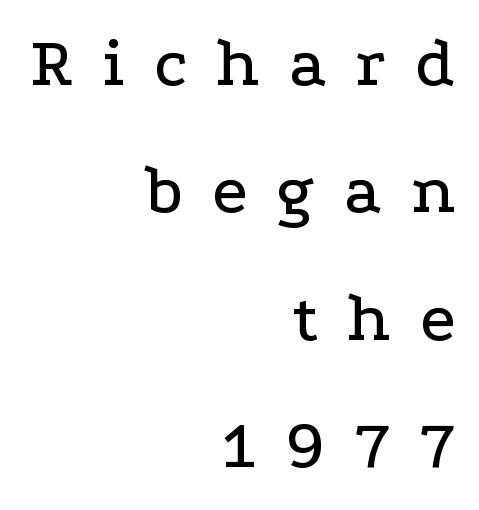
The image shows 70 px wide serif type, upright; set right-aligned, line spacing 1.82x, unusually wide letter spacing (+0.42 em), not underlined; low stroke contrast and a medium x-height.
